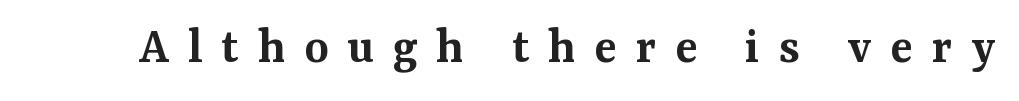
{"serif": "yes", "italic": "no", "bold": "semi", "weight": "semibold", "width": "normal", "stroke_contrast": "medium", "x_height": "medium", "monospaced": "no", "underline": "no", "letter_spacing": "wide", "letter_spacing_em": 0.36, "glyph_px": 52}
